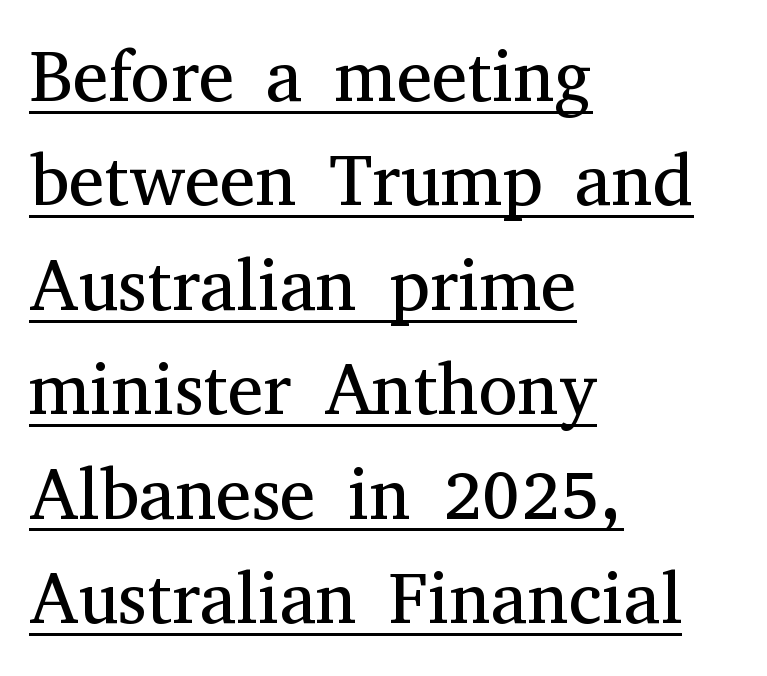
The image shows 72 px regular-weight serif type, upright; set left-aligned, normal line spacing (1.45x), normal letter spacing, underlined; medium stroke contrast and a medium x-height.
